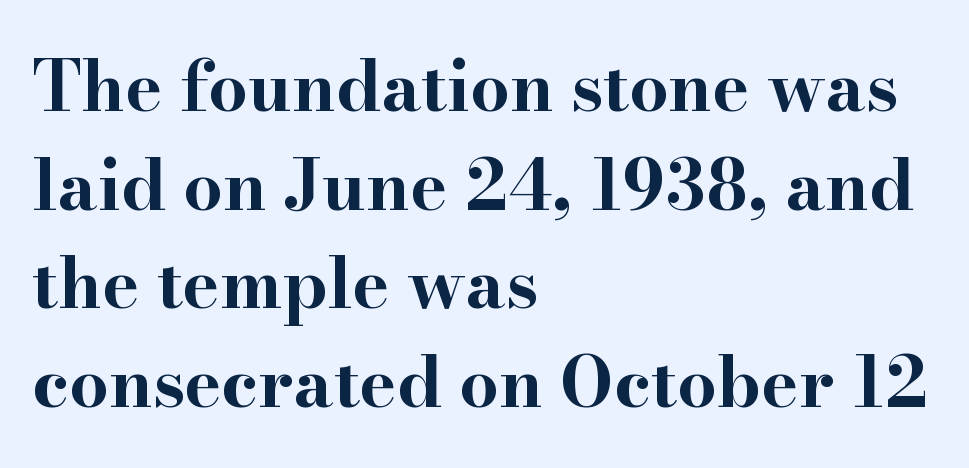
The image shows 70 px bold, wide serif type, upright; set left-aligned, normal line spacing (1.41x), normal letter spacing, not underlined; high stroke contrast and a small x-height.
